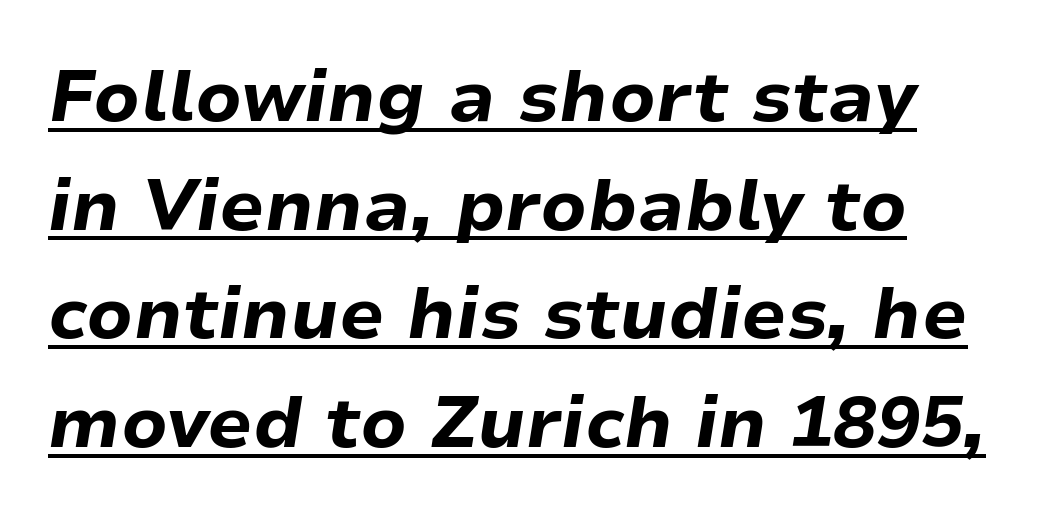
{"italic": "yes", "lean": "right", "slant_degrees": 9, "bold": "yes", "weight": "bold", "width": "normal", "stroke_contrast": "low", "x_height": "medium", "monospaced": "no", "underline": "yes", "align": "left", "line_spacing": "normal", "line_spacing_ratio": 1.51, "letter_spacing": "normal", "letter_spacing_em": 0.0, "glyph_px": 72}
